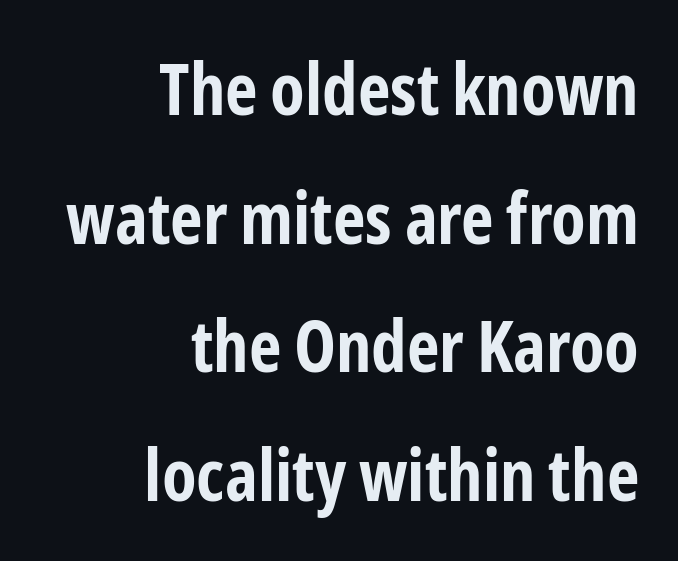
{"serif": "no", "italic": "no", "bold": "yes", "weight": "bold", "width": "condensed", "stroke_contrast": "low", "x_height": "medium", "monospaced": "no", "underline": "no", "align": "right", "line_spacing_ratio": 1.81, "letter_spacing": "normal", "letter_spacing_em": 0.0, "glyph_px": 71}
